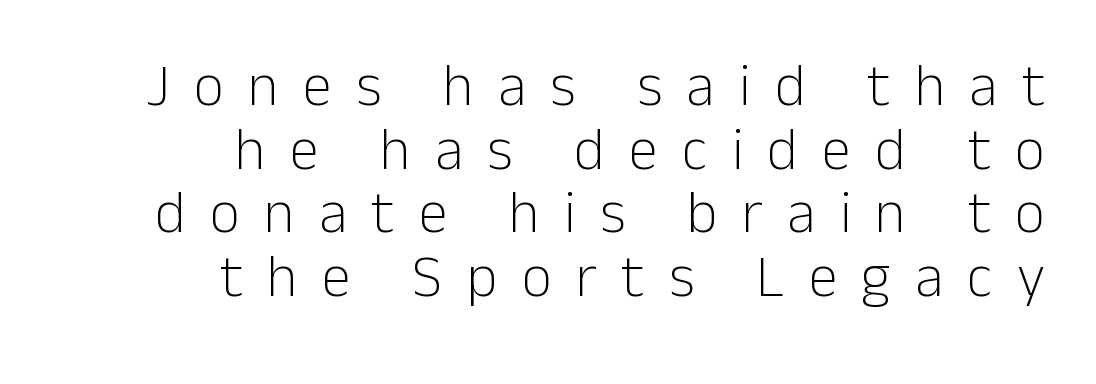
Every row of glyphs terminates at an identical x-position on the right. The type is letterspaced generously, with wide tracking. Nobody drew a line under any word here. The characters display no serif detailing; their extremities are plain. Ascenders rise straight up at ninety degrees. No letter is thick-stroked: the sample isn't bold.
